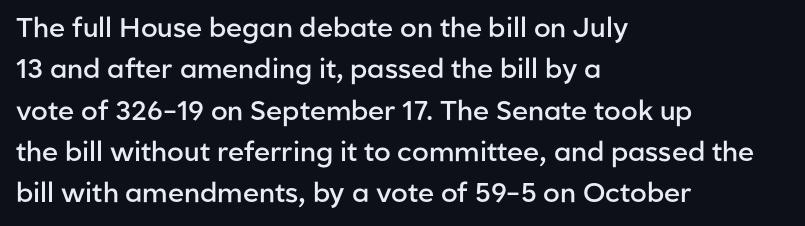
Q: Is the text bold? A: Semi-bold.
Q: Is the text italic (slanted)? A: No, it is upright.
Q: Is the text underlined? A: No.
Q: How is the paragraph aligned? A: Left-aligned.
Q: Is the spacing between letters normal or unusually wide? A: Normal.
Q: Is the spacing between lines tight, normal or loose? A: Normal.
